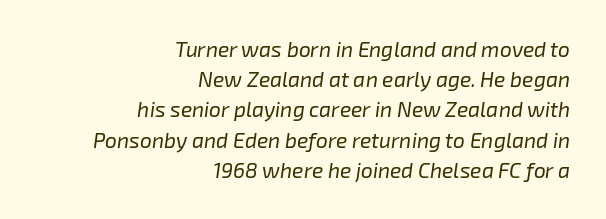
Q: Is the text bold? A: No.
Q: Is the text italic (slanted)? A: Yes, it leans right by about 8 degrees.
Q: Is the text underlined? A: No.
Q: How is the paragraph aligned? A: Right-aligned.
Q: Is the spacing between letters normal or unusually wide? A: Normal.
Q: Is the spacing between lines tight, normal or loose? A: Normal.
